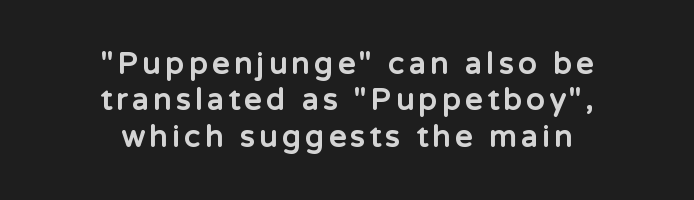
The image shows 30 px bold sans-serif type, upright; set centered, line spacing 1.21x, not underlined; low stroke contrast and a medium x-height.
